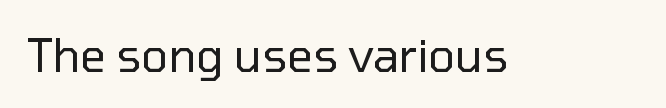
{"serif": "no", "italic": "no", "bold": "no", "weight": "regular", "width": "normal", "stroke_contrast": "low", "x_height": "medium", "monospaced": "no", "underline": "no", "letter_spacing": "normal", "letter_spacing_em": 0.0, "glyph_px": 45}
